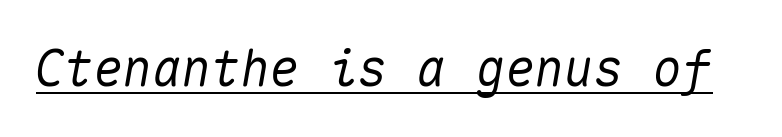
A baseline rule has been typeset under these characters. Emphasis-style slanted type is in use. Each letter, wide or thin by design, is forced into the same width here. Is the letter spacing exaggerated? No — it looks like the ordinary default.
